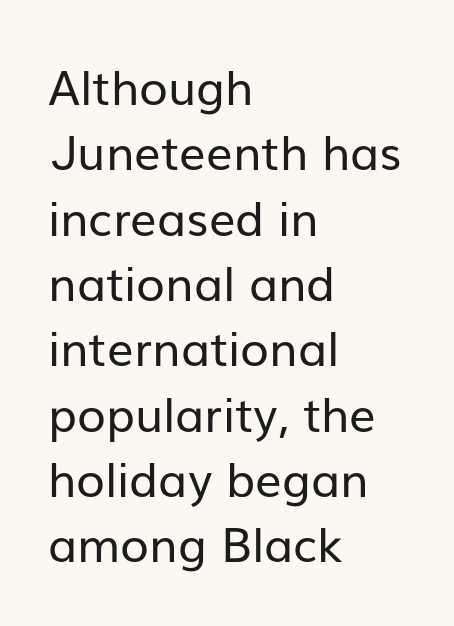
Q: Is the text bold? A: No.
Q: Is the text italic (slanted)? A: No, it is upright.
Q: Is the typeface a serif or a sans-serif typeface? A: Sans-serif.
Q: Is the text underlined? A: No.
Q: How is the paragraph aligned? A: Left-aligned.
Q: Is the spacing between letters normal or unusually wide? A: Normal.
Q: Is the spacing between lines tight, normal or loose? A: Normal.
Q: Width (condensed, normal, or wide)? A: Normal.
Q: Stroke contrast? A: Low.
Q: x-height? A: Medium.
Q: Monospaced? A: No.
